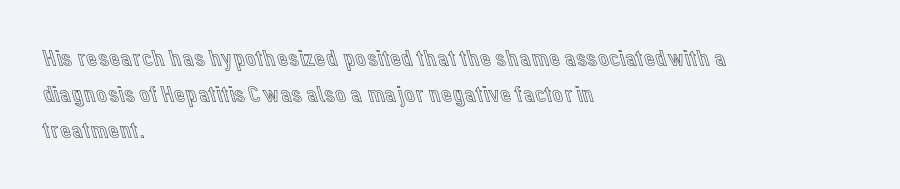
The image shows 24 px text type; set left-aligned, normal line spacing (1.49x), normal letter spacing, not underlined.
